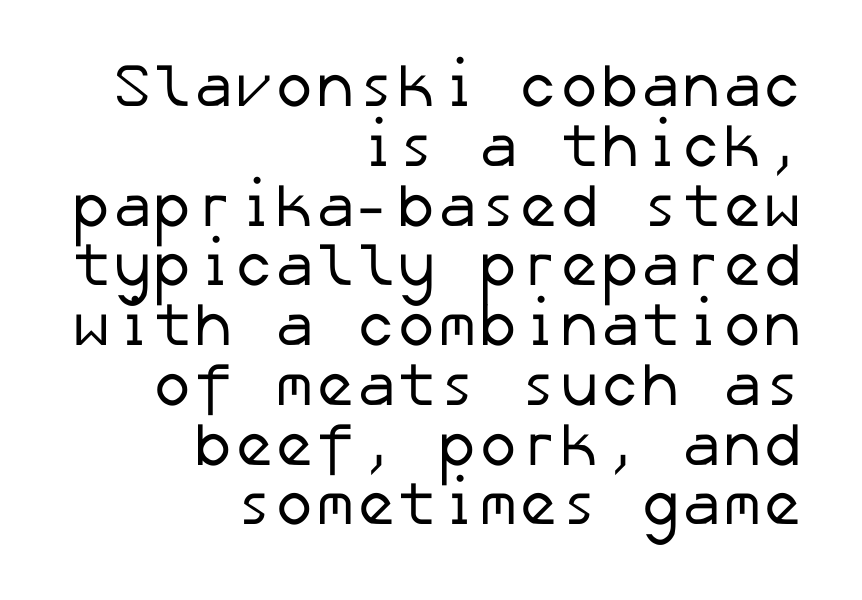
Words appear dense and cohesive because spacing is normal. Does the leading feel generous? Not at all — it's pinched. Horizontal alignment here is rightward, an uncommon choice for prose. Heft: none added — not bold. Serif or sans? Sans — the stroke terminals are bare.
